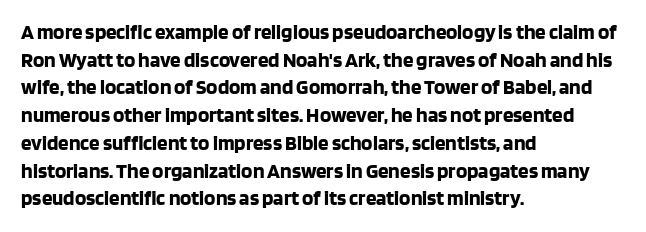
It's the straight-up-and-down kind of type. The words here are not underlined. Summary of vertical rhythm: regular, with standard interline spacing. Alignment: flush left. The rendering keeps characters at their native spacing.
